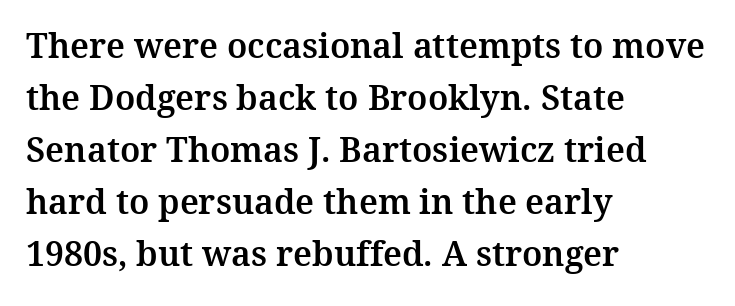
{"serif": "yes", "italic": "no", "width": "normal", "stroke_contrast": "medium", "x_height": "medium", "monospaced": "no", "underline": "no", "align": "left", "line_spacing": "normal", "line_spacing_ratio": 1.53, "letter_spacing": "normal", "letter_spacing_em": 0.0, "glyph_px": 34}
